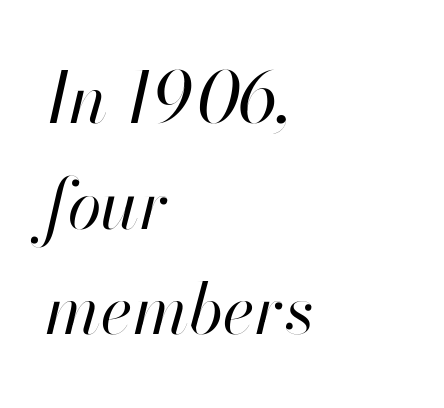
Heft: none added — not bold. These lines are rendered in a variable-pitch font. Students, observe: this is what conventionally led text looks like. The compositor pushed each line to the left boundary. Nobody touched the tracking dial on this one.
